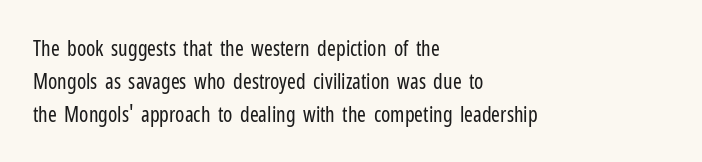
The image shows 21 px text type, upright; set left-aligned, normal line spacing (1.57x), normal letter spacing, not underlined.
